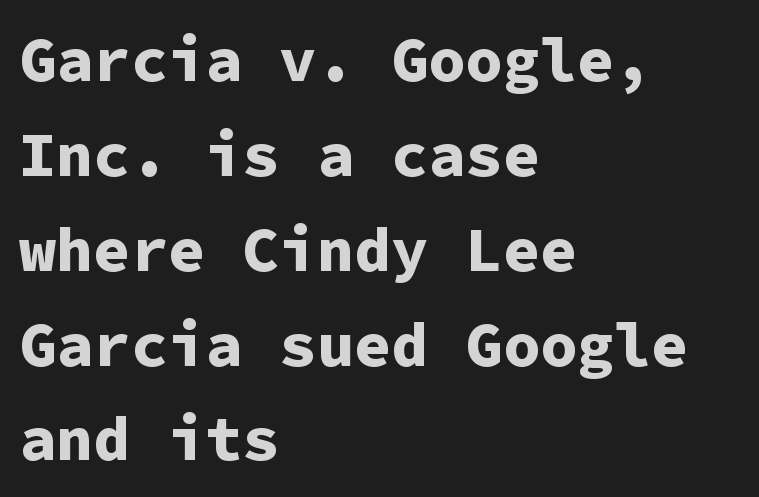
{"serif": "no", "italic": "no", "bold": "yes", "weight": "bold", "width": "normal", "stroke_contrast": "low", "x_height": "medium", "monospaced": "yes", "underline": "no", "align": "left", "line_spacing": "normal", "line_spacing_ratio": 1.53, "letter_spacing": "normal", "letter_spacing_em": 0.0, "glyph_px": 62}
